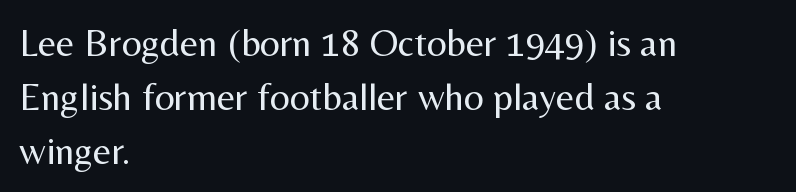
A bare baseline throughout the passage. The strokes carry an ordinary text weight at most. No extra tracking has been applied to these lines. In terms of posture, this sample is upright. Compared with typical paragraphs, the rows here are spaced about the same. Character widths vary here, with narrow letters taking less room than wide ones.
